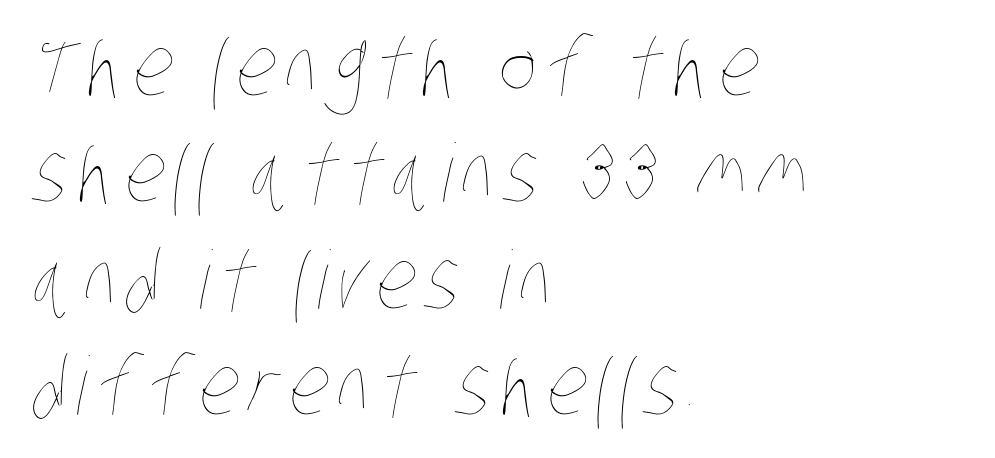
The image shows 80 px thin, condensed type; set left-aligned, normal line spacing (1.33x), not underlined; low stroke contrast and a large x-height.
